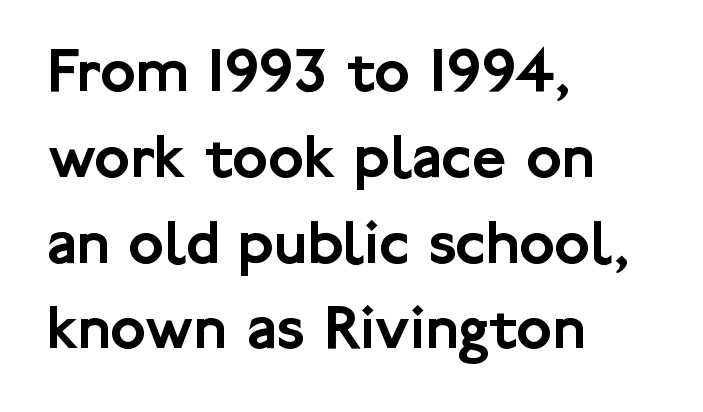
Q: Is the text italic (slanted)? A: No, it is upright.
Q: Is the typeface a serif or a sans-serif typeface? A: Sans-serif.
Q: Is the text underlined? A: No.
Q: How is the paragraph aligned? A: Left-aligned.
Q: Is the spacing between letters normal or unusually wide? A: Normal.
Q: Is the spacing between lines tight, normal or loose? A: Normal.
Q: Width (condensed, normal, or wide)? A: Normal.
Q: Stroke contrast? A: Low.
Q: x-height? A: Medium.
Q: Monospaced? A: No.
